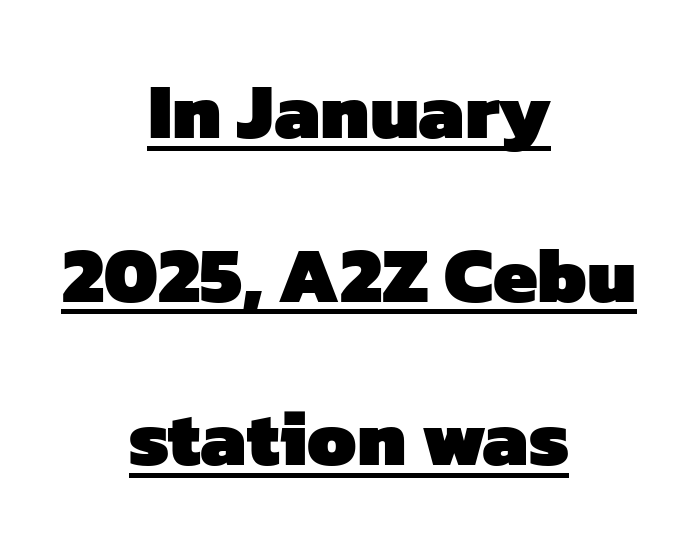
Q: Is the text bold? A: Yes.
Q: Is the typeface a serif or a sans-serif typeface? A: Sans-serif.
Q: Is the text underlined? A: Yes.
Q: How is the paragraph aligned? A: Centered.
Q: Is the spacing between letters normal or unusually wide? A: Normal.
Q: Is the spacing between lines tight, normal or loose? A: Loose.
Q: Width (condensed, normal, or wide)? A: Normal.
Q: Stroke contrast? A: Low.
Q: x-height? A: Medium.
Q: Monospaced? A: No.
